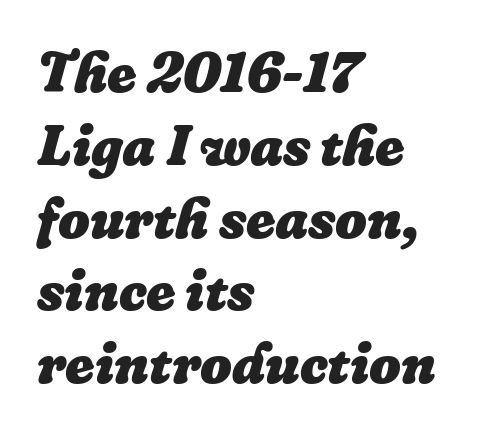
The string is rendered with underlining switched off. Varying glyph widths throughout — classic text-font behaviour. A normal amount of white space separates one row of letters from the next. Glyph-to-glyph distance matches everyday printed text.
